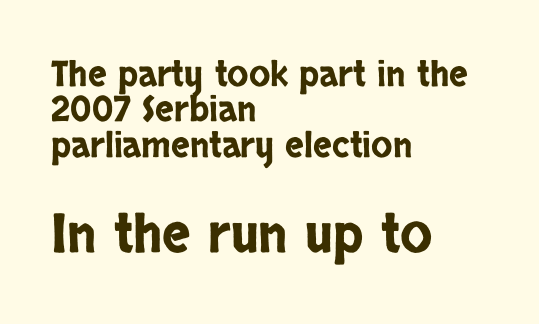
{"serif": "no", "italic": "no", "width": "condensed", "stroke_contrast": "low", "x_height": "large", "monospaced": "no", "underline": "no", "align": "left", "line_spacing": "tight", "line_spacing_ratio": 1.01, "letter_spacing": "normal", "letter_spacing_em": 0.0, "larger_block": "second", "size_ratio": 1.51, "glyph_px": 53}
